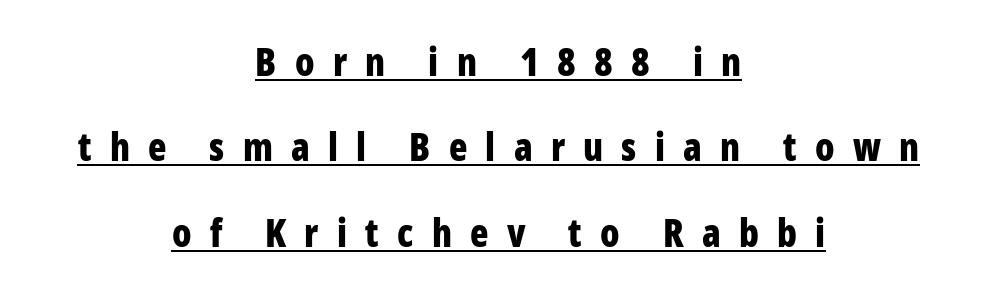
{"serif": "no", "italic": "no", "bold": "yes", "weight": "bold", "width": "condensed", "stroke_contrast": "low", "x_height": "medium", "monospaced": "no", "underline": "yes", "align": "center", "line_spacing": "loose", "line_spacing_ratio": 2.25, "letter_spacing": "wide", "letter_spacing_em": 0.48, "glyph_px": 38}
